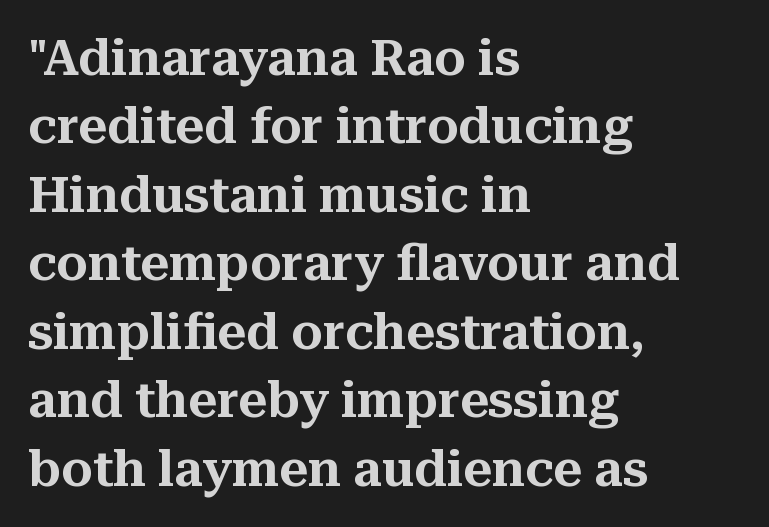
The image shows 50 px serif type, upright; set left-aligned, normal line spacing (1.37x), normal letter spacing, not underlined; medium stroke contrast and a medium x-height.
